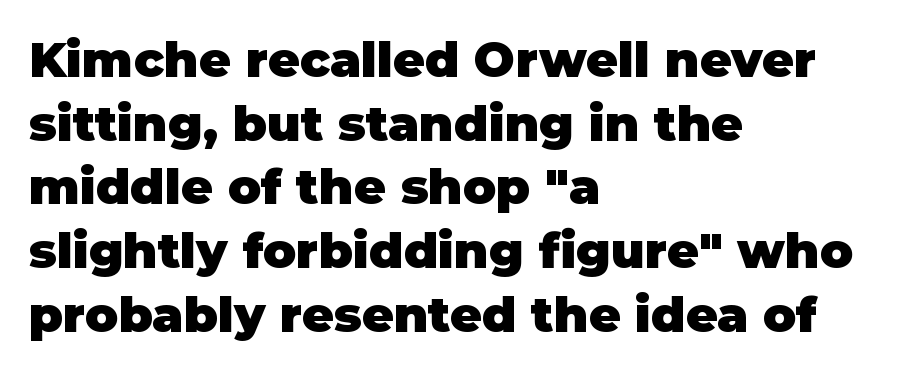
{"serif": "no", "italic": "no", "bold": "yes", "weight": "heavy", "width": "normal", "stroke_contrast": "low", "x_height": "large", "monospaced": "no", "underline": "no", "align": "left", "line_spacing": "normal", "line_spacing_ratio": 1.3, "letter_spacing": "normal", "letter_spacing_em": 0.0, "glyph_px": 49}
